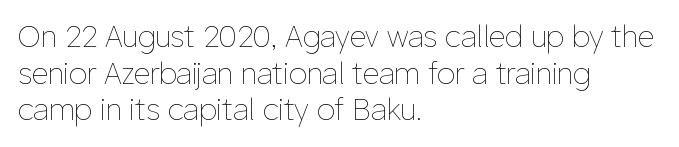
Decoration check: the copy has no underline. Character widths vary here, with narrow letters taking less room than wide ones. Stems here are at most as thick as an everyday book face. Words appear dense and cohesive because spacing is normal. The typography opts for an upright posture over an oblique one.
